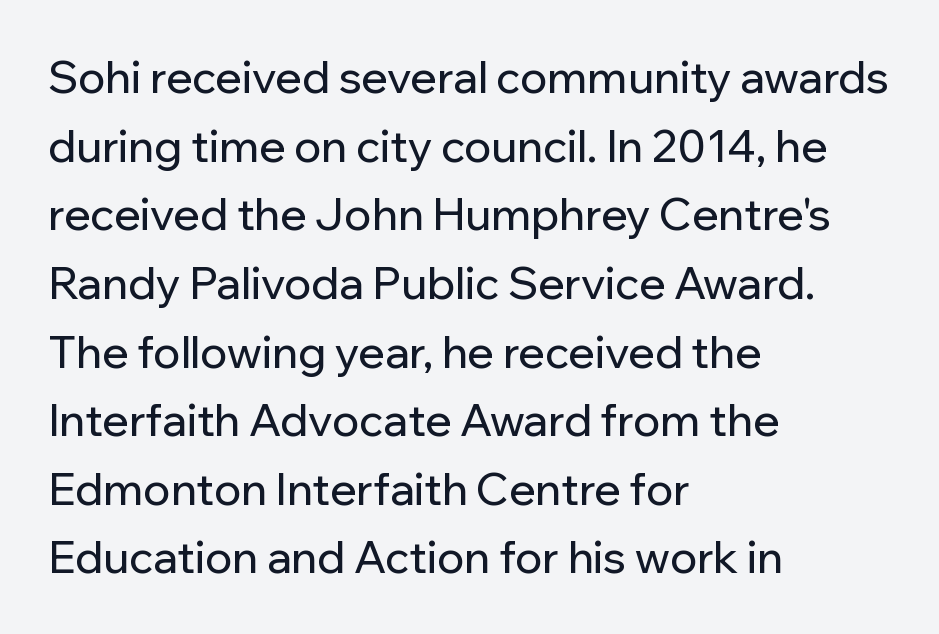
{"serif": "no", "italic": "no", "width": "normal", "stroke_contrast": "low", "x_height": "medium", "monospaced": "no", "underline": "no", "align": "left", "line_spacing": "normal", "line_spacing_ratio": 1.56, "letter_spacing": "normal", "letter_spacing_em": 0.0, "glyph_px": 44}
